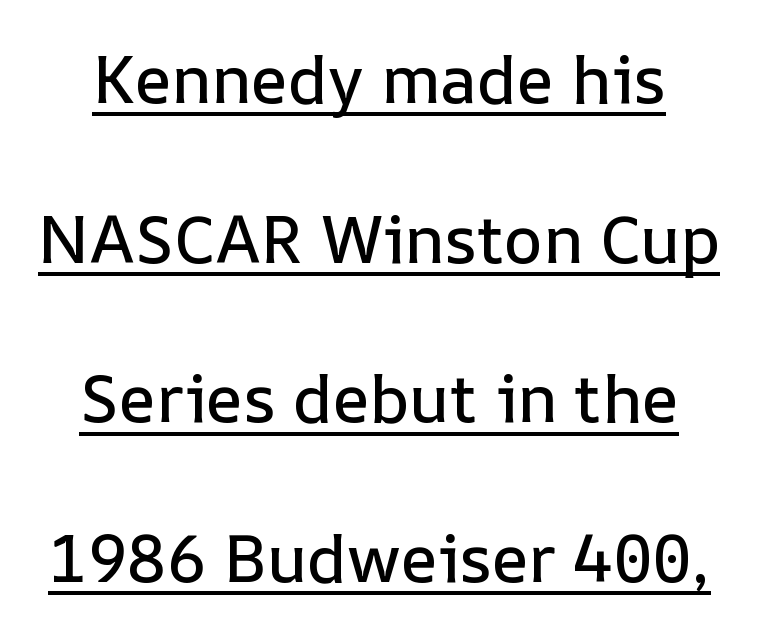
Q: Is the text italic (slanted)? A: No, it is upright.
Q: Is the text underlined? A: Yes.
Q: Is the spacing between letters normal or unusually wide? A: Normal.
Q: Is the spacing between lines tight, normal or loose? A: Loose.
Q: Width (condensed, normal, or wide)? A: Normal.
Q: Stroke contrast? A: Low.
Q: x-height? A: Medium.
Q: Monospaced? A: No.
